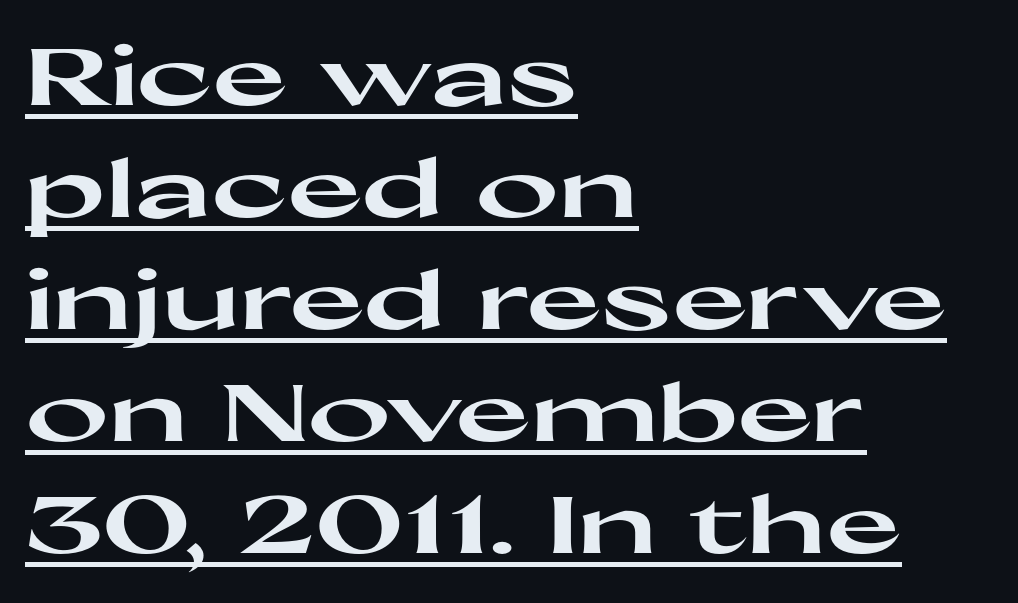
The face used here is proportionally spaced, like ordinary book or web type. Vertically, the passage feels balanced, rows spaced as you'd expect. You can tell from the bare stems that sans-serif type was used. These lines keep a tight, regular rhythm from letter to letter.
